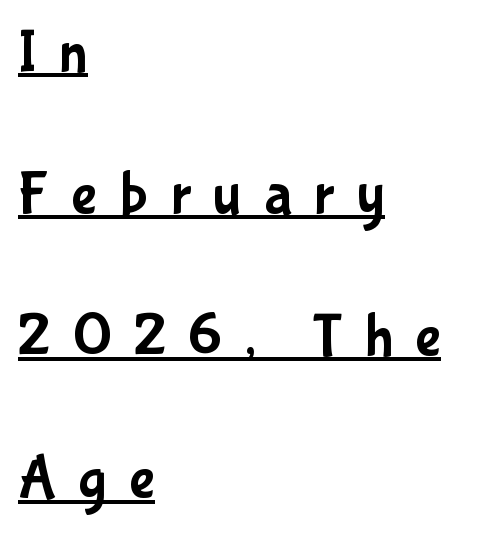
The image shows 61 px condensed sans-serif type, upright; set left-aligned, loose line spacing (2.33x), unusually wide letter spacing (+0.37 em), underlined; low stroke contrast and a medium x-height.
